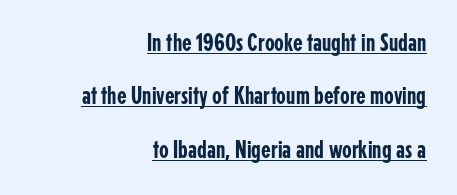
The image shows 25 px text type, upright; set right-aligned, loose line spacing (2.14x), normal letter spacing, underlined.
